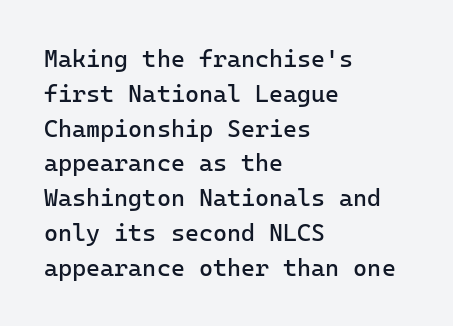
Q: Is the text bold? A: No.
Q: Is the text italic (slanted)? A: No, it is upright.
Q: Is the text underlined? A: No.
Q: How is the paragraph aligned? A: Left-aligned.
Q: Is the spacing between letters normal or unusually wide? A: Normal.
Q: Is the spacing between lines tight, normal or loose? A: Normal.
